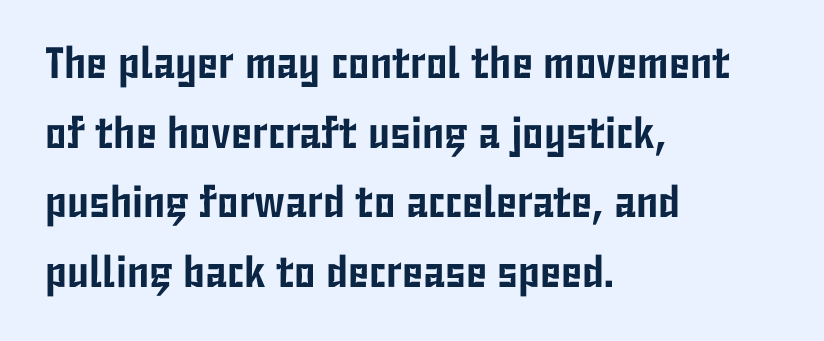
Q: Is the text italic (slanted)? A: No, it is upright.
Q: Is the typeface a serif or a sans-serif typeface? A: Sans-serif.
Q: Is the text underlined? A: No.
Q: How is the paragraph aligned? A: Left-aligned.
Q: Is the spacing between letters normal or unusually wide? A: Normal.
Q: Is the spacing between lines tight, normal or loose? A: Normal.
Q: Width (condensed, normal, or wide)? A: Condensed.
Q: Stroke contrast? A: Low.
Q: x-height? A: Medium.
Q: Monospaced? A: No.
